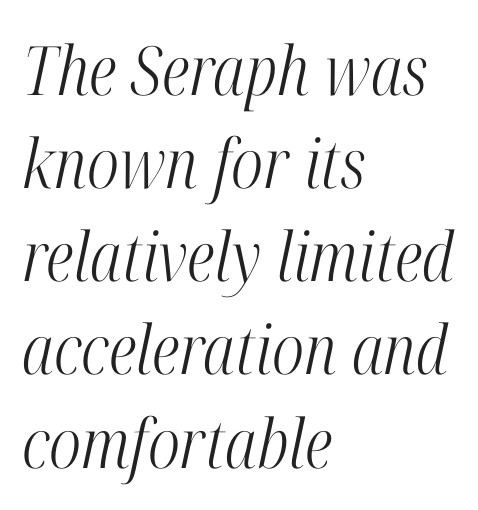
The image shows 68 px light, condensed serif type, italic (leaning right); set left-aligned, normal line spacing (1.37x), normal letter spacing, not underlined; high stroke contrast and a medium x-height.
